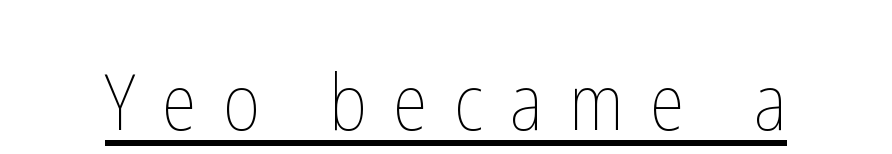
{"italic": "no", "bold": "no", "weight": "thin", "width": "condensed", "stroke_contrast": "low", "x_height": "medium", "monospaced": "no", "underline": "yes", "letter_spacing": "wide", "letter_spacing_em": 0.34, "glyph_px": 78}
